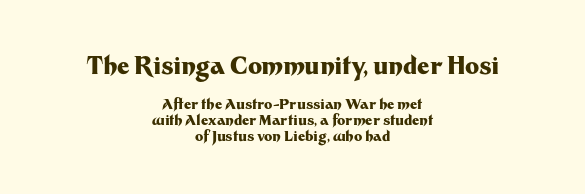
Q: Is the text bold? A: Yes.
Q: Is the text italic (slanted)? A: No, it is upright.
Q: Is the text underlined? A: No.
Q: How is the paragraph aligned? A: Centered.
Q: Is the spacing between letters normal or unusually wide? A: Normal.
Q: Is the spacing between lines tight, normal or loose? A: Tight.
Q: Which block of text is set in a larger size, the first (top) or the second (bottom)? A: The first (top) one.
